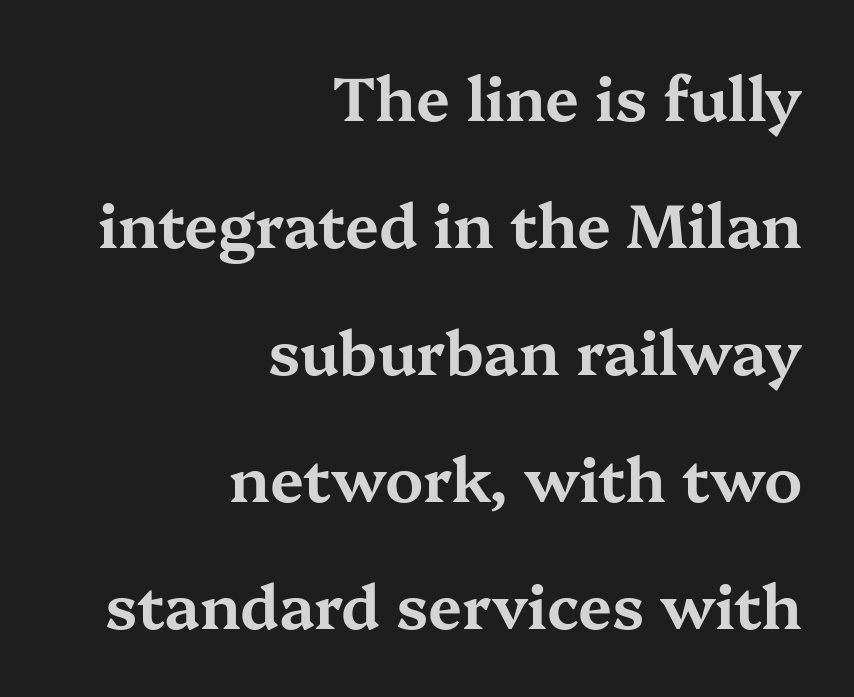
The image shows 61 px wide serif type, upright; set right-aligned, loose line spacing (2.08x), normal letter spacing, not underlined; medium stroke contrast and a medium x-height.
